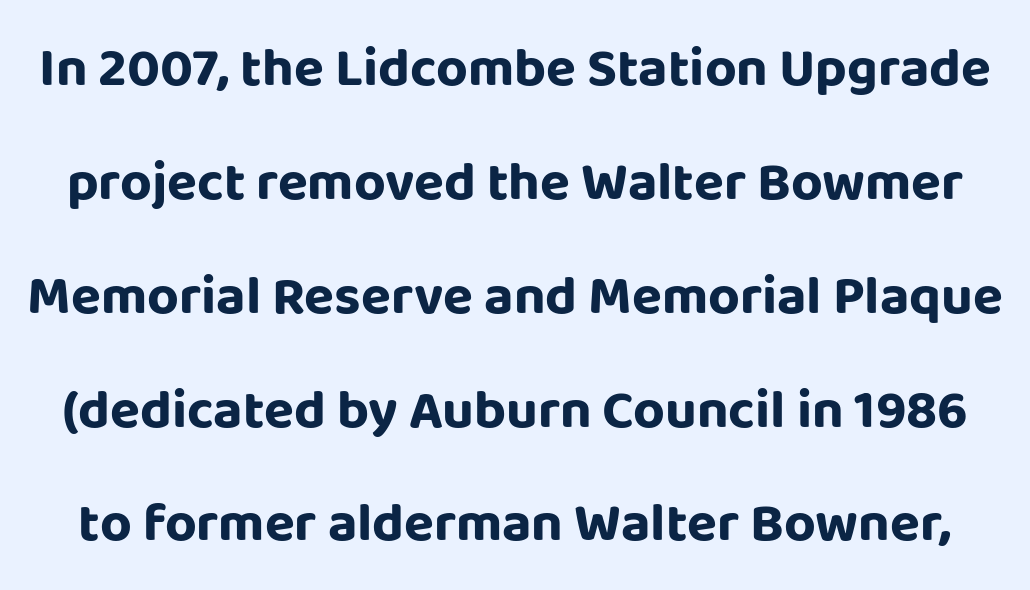
Any mark beneath the type? The region is blank. The glyphs in this specimen are sans serif. Typographic density is high because the face is bold. Italic? Not at all — the glyphs are vertical. Each letter keeps its own natural width here, so spacing adapts to shape.
